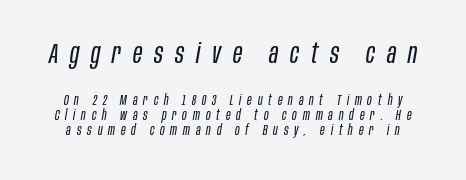
{"italic": "yes", "lean": "right", "slant_degrees": 10, "bold": "no", "weight": "regular", "width": "condensed", "stroke_contrast": "low", "x_height": "large", "monospaced": "no", "underline": "no", "line_spacing": "tight", "line_spacing_ratio": 1.09, "letter_spacing": "wide", "letter_spacing_em": 0.42, "larger_block": "first", "size_ratio": 2.0, "glyph_px": 28}
